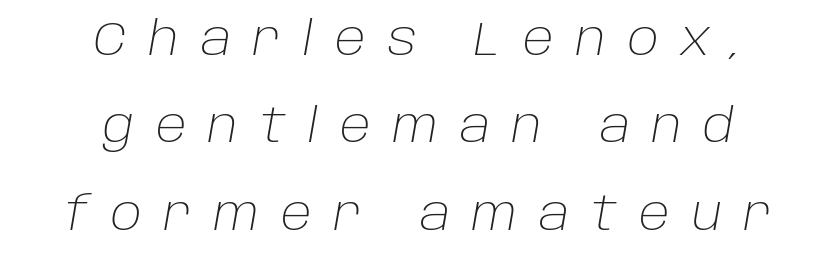
Q: Is the text bold? A: No.
Q: Is the text italic (slanted)? A: Yes, it leans right by about 10 degrees.
Q: Is the text underlined? A: No.
Q: How is the paragraph aligned? A: Centered.
Q: Is the spacing between letters normal or unusually wide? A: Unusually wide.
Q: Is the spacing between lines tight, normal or loose? A: Loose.
Q: Width (condensed, normal, or wide)? A: Normal.
Q: Stroke contrast? A: Low.
Q: x-height? A: Large.
Q: Monospaced? A: No.
